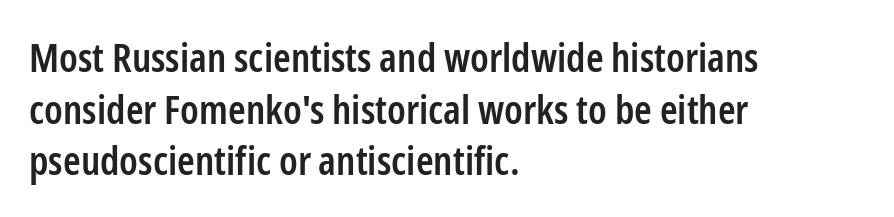
{"serif": "no", "italic": "no", "bold": "semi", "weight": "semibold", "width": "condensed", "stroke_contrast": "low", "x_height": "medium", "monospaced": "no", "underline": "no", "align": "left", "line_spacing": "normal", "line_spacing_ratio": 1.29, "letter_spacing": "normal", "letter_spacing_em": 0.0, "glyph_px": 40}
